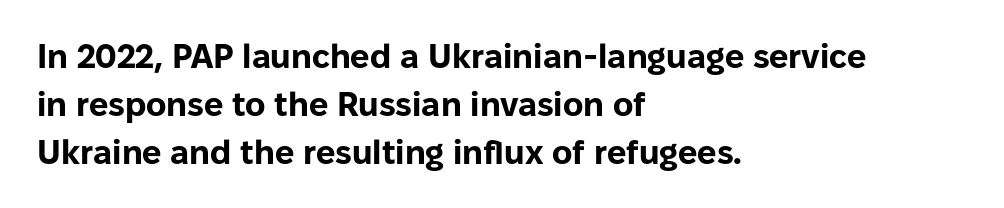
{"serif": "no", "italic": "no", "bold": "yes", "weight": "bold", "width": "normal", "stroke_contrast": "low", "x_height": "medium", "monospaced": "no", "underline": "no", "align": "left", "line_spacing": "normal", "line_spacing_ratio": 1.41, "letter_spacing": "normal", "letter_spacing_em": 0.0, "glyph_px": 34}
